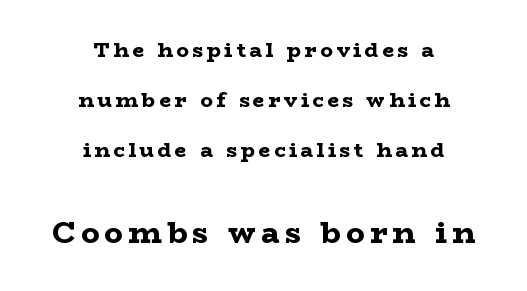
{"serif": "yes", "italic": "no", "bold": "yes", "weight": "bold", "width": "wide", "stroke_contrast": "low", "x_height": "medium", "monospaced": "no", "underline": "no", "align": "center", "line_spacing": "loose", "line_spacing_ratio": 2.39, "larger_block": "second", "size_ratio": 1.48, "glyph_px": 31}
